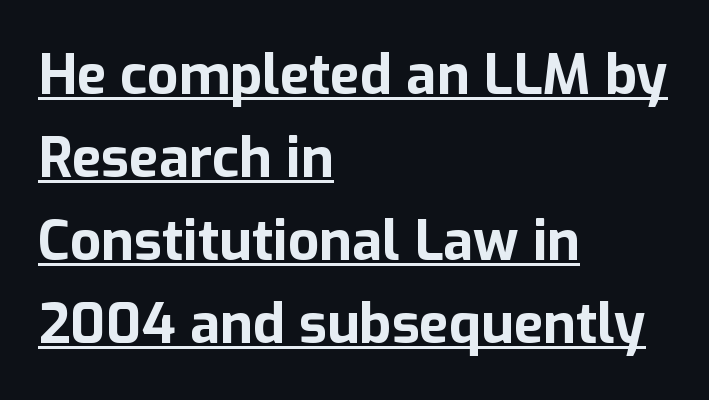
Q: Is the text bold? A: Yes.
Q: Is the text italic (slanted)? A: No, it is upright.
Q: Is the typeface a serif or a sans-serif typeface? A: Sans-serif.
Q: Is the text underlined? A: Yes.
Q: How is the paragraph aligned? A: Left-aligned.
Q: Is the spacing between letters normal or unusually wide? A: Normal.
Q: Is the spacing between lines tight, normal or loose? A: Normal.
Q: Width (condensed, normal, or wide)? A: Normal.
Q: Stroke contrast? A: Low.
Q: x-height? A: Medium.
Q: Monospaced? A: No.
